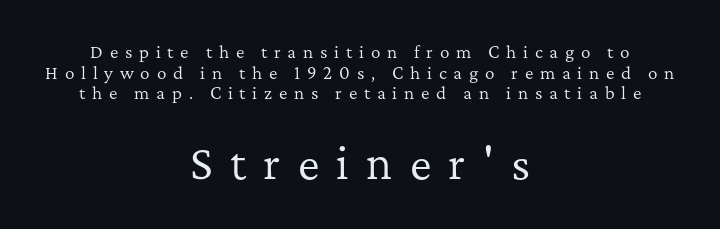
Q: Is the text bold? A: No.
Q: Is the text italic (slanted)? A: No, it is upright.
Q: Is the typeface a serif or a sans-serif typeface? A: Serif.
Q: Is the text underlined? A: No.
Q: How is the paragraph aligned? A: Centered.
Q: Is the spacing between letters normal or unusually wide? A: Unusually wide.
Q: Is the spacing between lines tight, normal or loose? A: Normal.
Q: Which block of text is set in a larger size, the first (top) or the second (bottom)? A: The second (bottom) one.
Q: Width (condensed, normal, or wide)? A: Normal.
Q: Stroke contrast? A: Low.
Q: x-height? A: Medium.
Q: Monospaced? A: No.
